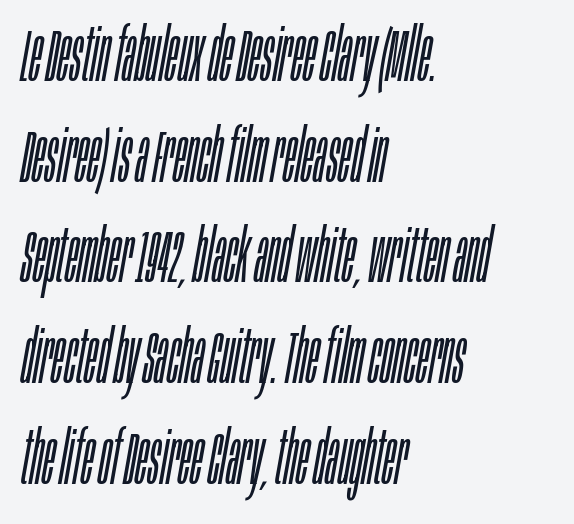
The image shows 74 px light, condensed type, italic (leaning right); set left-aligned, normal line spacing (1.36x), normal letter spacing, not underlined; low stroke contrast and a large x-height.
